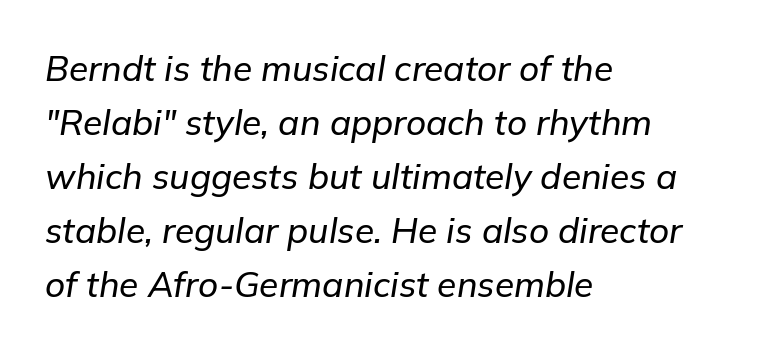
The image shows 35 px text type, italic (leaning right); set left-aligned, normal line spacing (1.54x), normal letter spacing, not underlined; low stroke contrast and a medium x-height.
